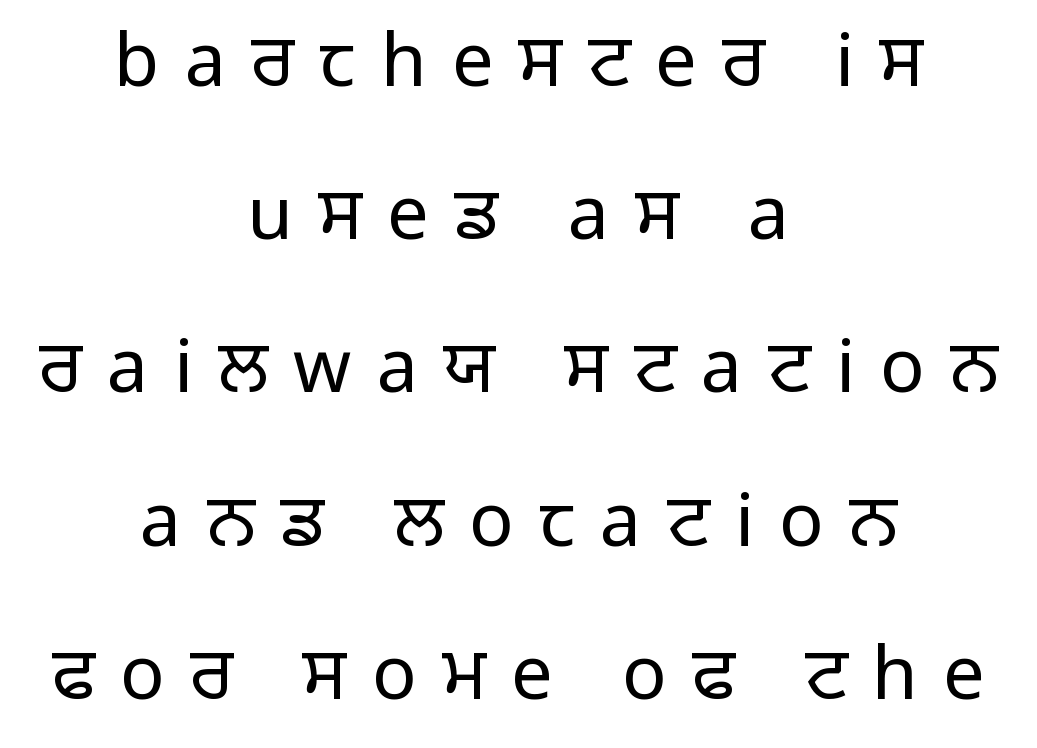
The image shows 74 px regular-weight sans-serif type, upright; set centered, loose line spacing (2.07x), unusually wide letter spacing (+0.34 em), not underlined; low stroke contrast and a medium x-height.
